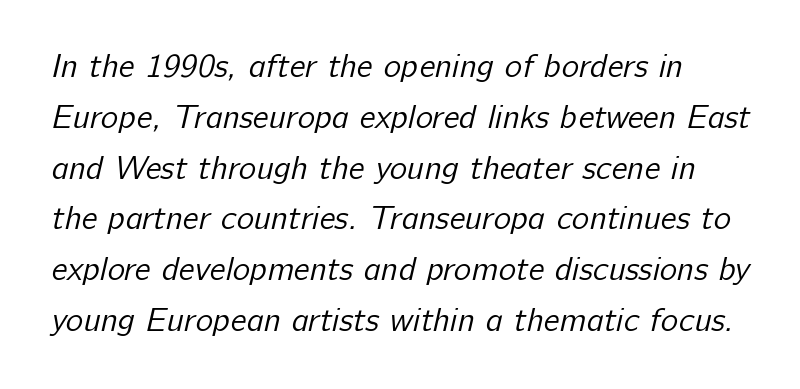
Q: Is the text bold? A: No.
Q: Is the typeface a serif or a sans-serif typeface? A: Sans-serif.
Q: Is the text underlined? A: No.
Q: Is the spacing between letters normal or unusually wide? A: Normal.
Q: Is the spacing between lines tight, normal or loose? A: Normal.
Q: Width (condensed, normal, or wide)? A: Normal.
Q: Stroke contrast? A: Low.
Q: x-height? A: Medium.
Q: Monospaced? A: No.
